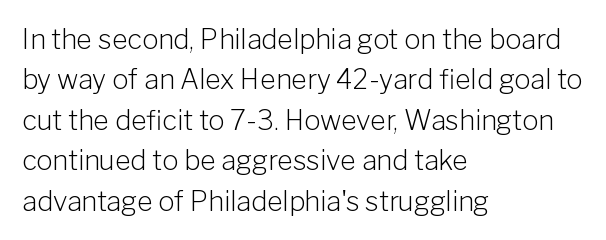
{"italic": "no", "bold": "no", "underline": "no", "align": "left", "line_spacing": "normal", "line_spacing_ratio": 1.5, "letter_spacing": "normal", "letter_spacing_em": 0.0, "glyph_px": 27}
